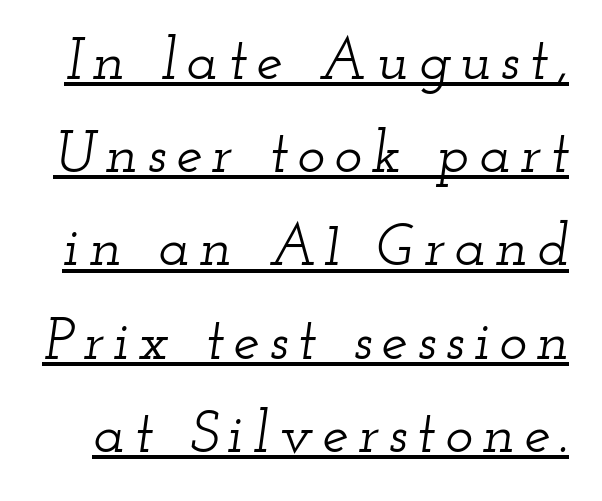
Q: Is the text italic (slanted)? A: Yes, it leans right by about 12 degrees.
Q: Is the typeface a serif or a sans-serif typeface? A: Serif.
Q: Is the text underlined? A: Yes.
Q: Is the spacing between lines tight, normal or loose? A: Normal.
Q: Width (condensed, normal, or wide)? A: Wide.
Q: Stroke contrast? A: Low.
Q: x-height? A: Small.
Q: Monospaced? A: No.
